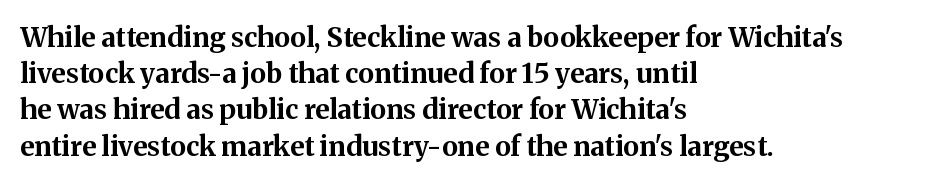
{"italic": "no", "bold": "yes", "underline": "no", "align": "left", "line_spacing": "normal", "line_spacing_ratio": 1.34, "letter_spacing": "normal", "letter_spacing_em": 0.0, "glyph_px": 27}
